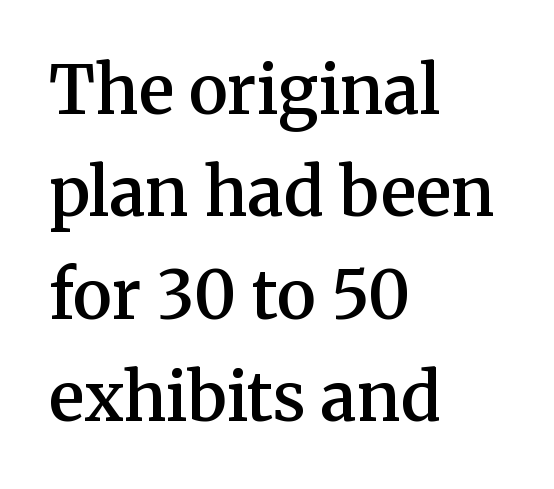
{"serif": "yes", "italic": "no", "bold": "semi", "weight": "semibold", "width": "normal", "stroke_contrast": "medium", "x_height": "medium", "monospaced": "no", "underline": "no", "align": "left", "line_spacing": "normal", "line_spacing_ratio": 1.55, "letter_spacing": "normal", "letter_spacing_em": 0.0, "glyph_px": 66}
